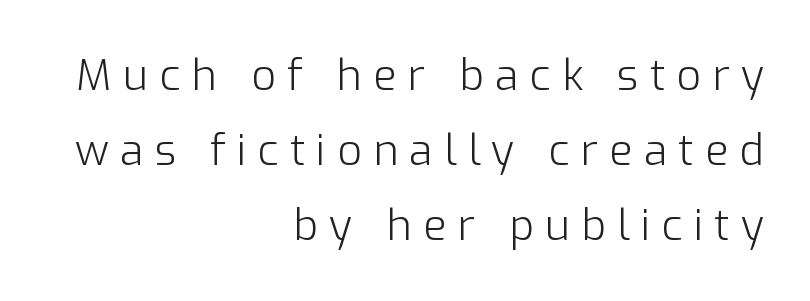
Q: Is the text bold? A: No.
Q: Is the text italic (slanted)? A: No, it is upright.
Q: Is the typeface a serif or a sans-serif typeface? A: Sans-serif.
Q: Is the text underlined? A: No.
Q: How is the paragraph aligned? A: Right-aligned.
Q: Is the spacing between letters normal or unusually wide? A: Unusually wide.
Q: Width (condensed, normal, or wide)? A: Normal.
Q: Stroke contrast? A: Low.
Q: x-height? A: Medium.
Q: Monospaced? A: No.
